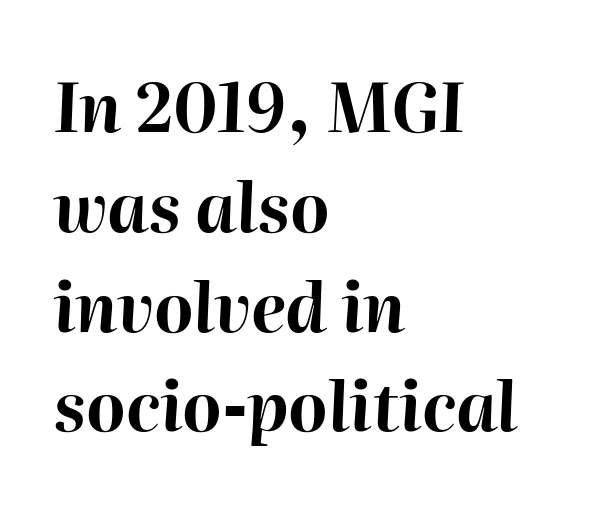
Q: Is the text bold? A: Yes.
Q: Is the text italic (slanted)? A: Yes, it leans right by about 2 degrees.
Q: Is the text underlined? A: No.
Q: How is the paragraph aligned? A: Left-aligned.
Q: Is the spacing between letters normal or unusually wide? A: Normal.
Q: Is the spacing between lines tight, normal or loose? A: Normal.
Q: Width (condensed, normal, or wide)? A: Normal.
Q: Stroke contrast? A: High.
Q: x-height? A: Medium.
Q: Monospaced? A: No.
